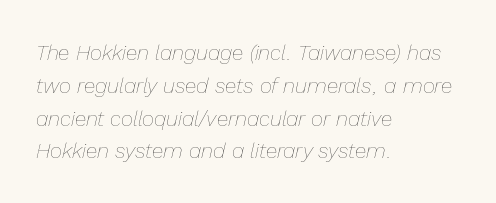
The image shows 21 px text type, italic (leaning right); set left-aligned, normal line spacing (1.56x), normal letter spacing, not underlined.
